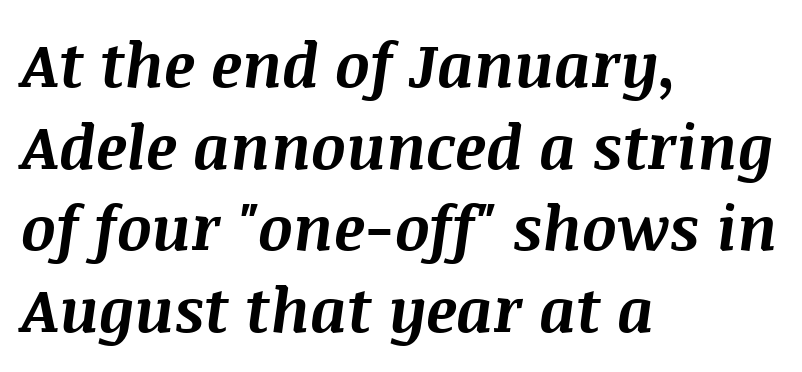
The image shows 61 px bold type, italic (leaning right); set left-aligned, normal line spacing (1.34x), normal letter spacing, not underlined; medium stroke contrast and a large x-height.
